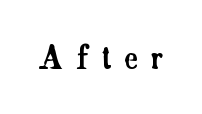
The specimen omits any rule beneath the text block's lines. Do the characters align in a grid? No, the font is proportional. No italicization has been applied; the sample stays upright. This rendering employs a face with finishing strokes, i.e., a serif. Compared with typical body copy, the letter spacing here is much looser.
